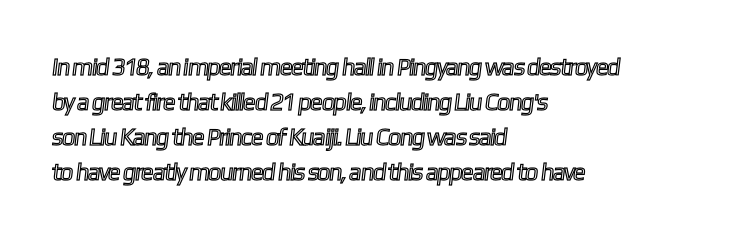
Q: Is the text underlined? A: No.
Q: How is the paragraph aligned? A: Left-aligned.
Q: Is the spacing between letters normal or unusually wide? A: Normal.
Q: Is the spacing between lines tight, normal or loose? A: Normal.
